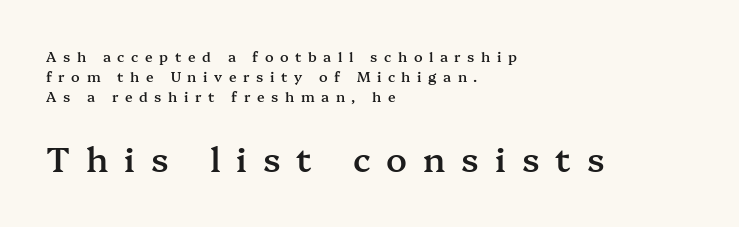
Tracking here is generous; glyphs stand well apart from one another. Honestly, there is no underline to notice here at all. The lettering holds an erect, upright posture throughout. The passage shown is typed in a proportional face where columns would drift.
